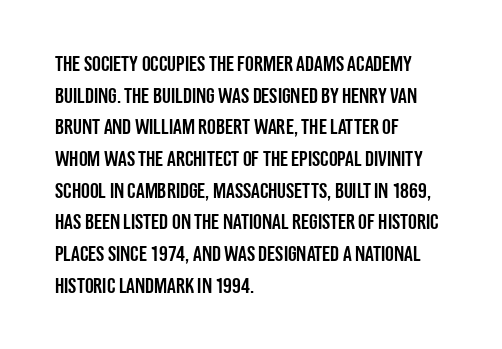
Ordinary non-slanted type is in use. Letter spacing: default. This sample is left-justified, so line endings fall wherever the words run out. Underline: absent. Successive baselines arrive at the customary interval.
